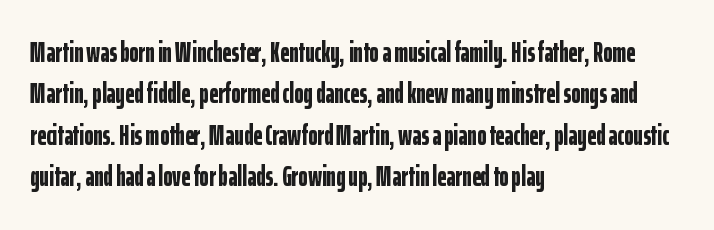
The typeface chosen for these lines omits serifs. The designer left line spacing at the default. The paragraph shown leans on its left margin. Every stem runs plumb, perpendicular to the baseline. The rendering uses natural spacing where letterforms have individual widths.
